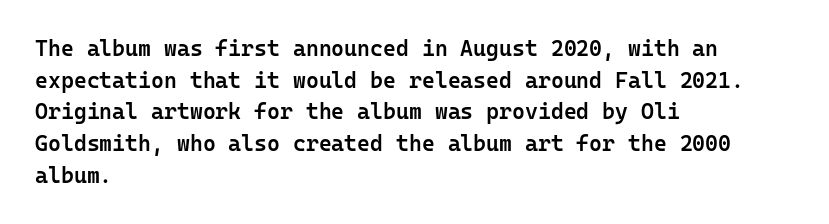
Q: Is the text bold? A: Semi-bold.
Q: Is the text italic (slanted)? A: No, it is upright.
Q: Is the text underlined? A: No.
Q: How is the paragraph aligned? A: Left-aligned.
Q: Is the spacing between letters normal or unusually wide? A: Normal.
Q: Is the spacing between lines tight, normal or loose? A: Normal.
